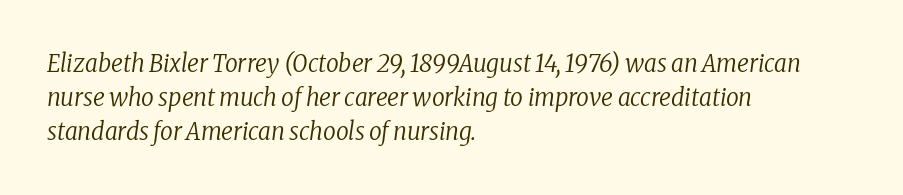
Visually the block forms a straight wall on the left and a jagged coastline on the right. The whole block is typeset with a tilt. Decoration check: the copy has no underline. The face used here is rendered with its standard letterfit. The passage shown is not bold in any degree.
